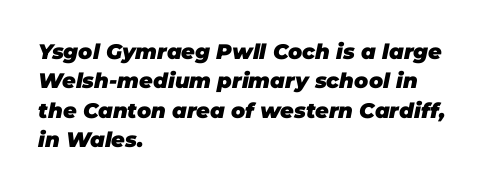
Q: Is the text bold? A: Yes.
Q: Is the text italic (slanted)? A: Yes, it leans right by about 11 degrees.
Q: Is the text underlined? A: No.
Q: How is the paragraph aligned? A: Left-aligned.
Q: Is the spacing between letters normal or unusually wide? A: Normal.
Q: Is the spacing between lines tight, normal or loose? A: Normal.
